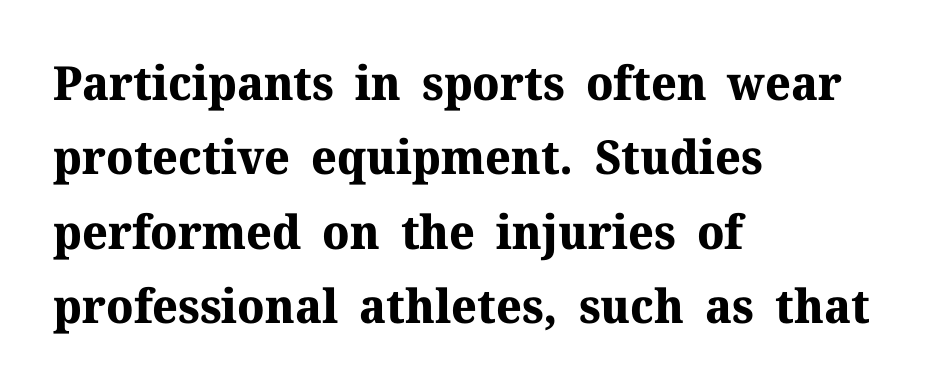
The image shows 47 px bold serif type, upright; set left-aligned, normal line spacing (1.58x), normal letter spacing, not underlined; medium stroke contrast and a medium x-height.
